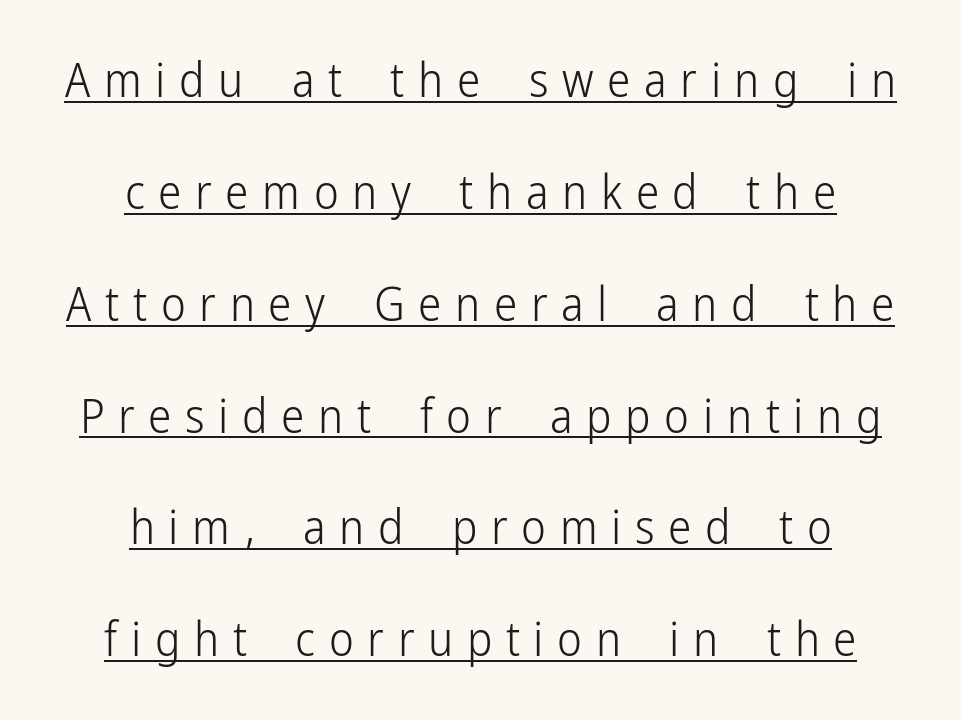
The tracking jumps out immediately: characters are airy and widely separated. This is the regular roman posture of the typeface. A typesetter would call this proportional, since set widths differ per character. Has an underline been added? It has.
